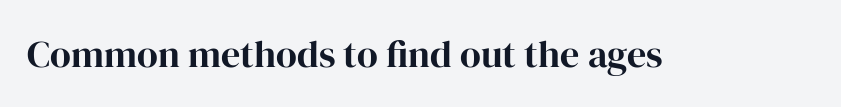
Q: Is the text italic (slanted)? A: No, it is upright.
Q: Is the typeface a serif or a sans-serif typeface? A: Serif.
Q: Is the text underlined? A: No.
Q: Is the spacing between letters normal or unusually wide? A: Normal.
Q: Width (condensed, normal, or wide)? A: Normal.
Q: Stroke contrast? A: High.
Q: x-height? A: Medium.
Q: Monospaced? A: No.
